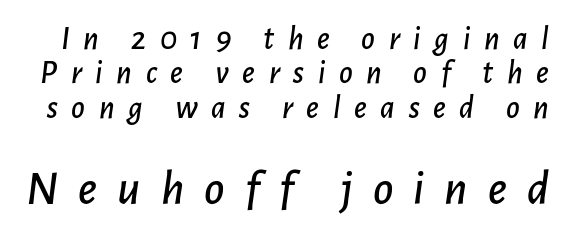
{"italic": "yes", "lean": "right", "slant_degrees": 7, "width": "normal", "stroke_contrast": "low", "x_height": "medium", "monospaced": "no", "underline": "no", "line_spacing": "tight", "line_spacing_ratio": 1.04, "letter_spacing": "wide", "letter_spacing_em": 0.41, "larger_block": "second", "size_ratio": 1.48, "glyph_px": 49}
